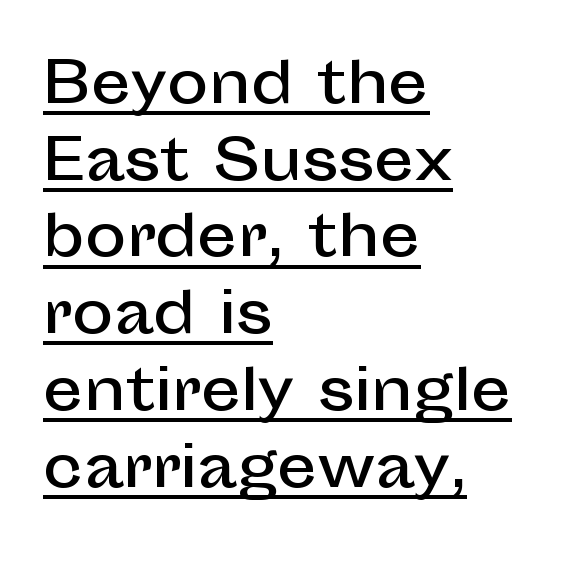
Is the letter spacing exaggerated? No — it looks like the ordinary default. The rendering anchors every line to the left-hand side. This sample carries an underscore along the baseline area. The vertical gap from one line to the next is medium. Italic? Not at all — the glyphs are vertical. A typesetter would label this face a sans.
